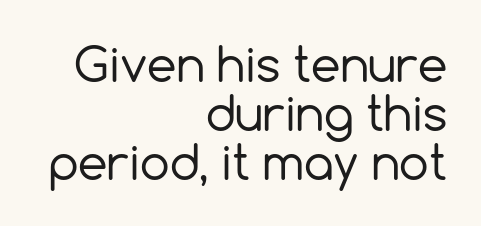
Q: Is the text bold? A: No.
Q: Is the text italic (slanted)? A: No, it is upright.
Q: Is the typeface a serif or a sans-serif typeface? A: Sans-serif.
Q: Is the text underlined? A: No.
Q: How is the paragraph aligned? A: Right-aligned.
Q: Is the spacing between letters normal or unusually wide? A: Normal.
Q: Is the spacing between lines tight, normal or loose? A: Tight.
Q: Width (condensed, normal, or wide)? A: Normal.
Q: x-height? A: Medium.
Q: Monospaced? A: No.
